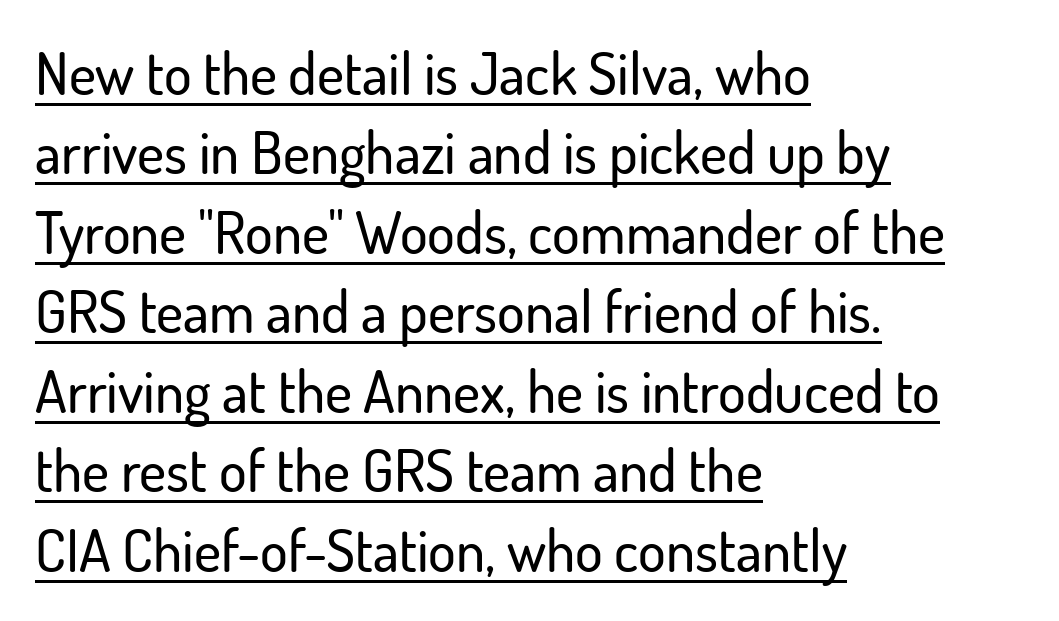
Line beginnings align vertically; line endings do not. Looks like regular typesetting: each glyph gets only the width it needs. The rows are spaced the way most documents space them. In terms of posture, this sample is upright. Does extra space separate the letters? No, they use regular spacing.
